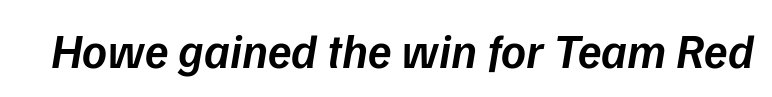
The image shows 48 px semibold type, italic (leaning right); set normal letter spacing, not underlined; low stroke contrast and a medium x-height.
